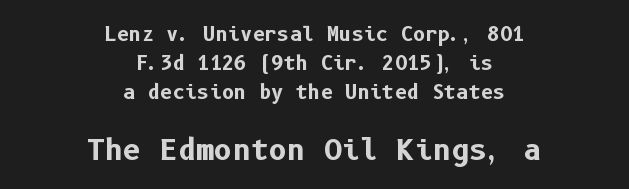
The image shows 28 px bold sans-serif type, upright; set centered, normal line spacing (1.53x), normal letter spacing, not underlined; the second (bottom) block is 1.47x larger; low stroke contrast and a medium x-height.
